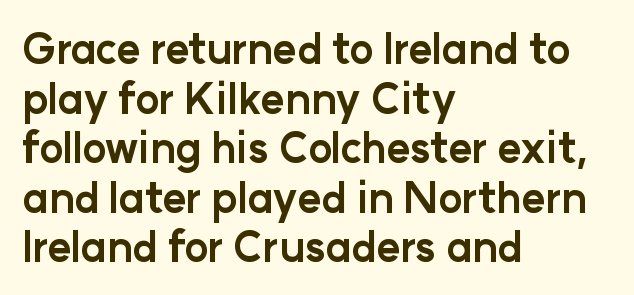
The image shows 41 px bold sans-serif type, upright; set left-aligned, line spacing 1.21x, normal letter spacing, not underlined; low stroke contrast and a medium x-height.
